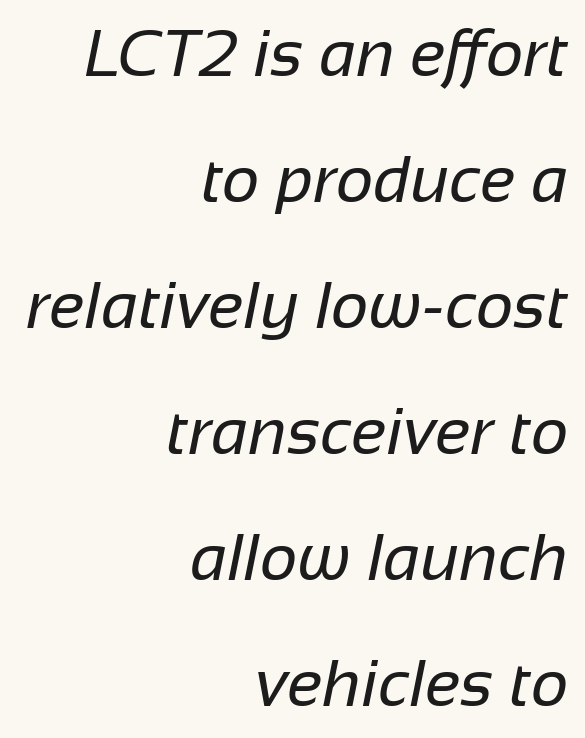
The image shows 66 px regular-weight sans-serif type; set right-aligned, loose line spacing (1.91x), normal letter spacing, not underlined; low stroke contrast and a medium x-height.
